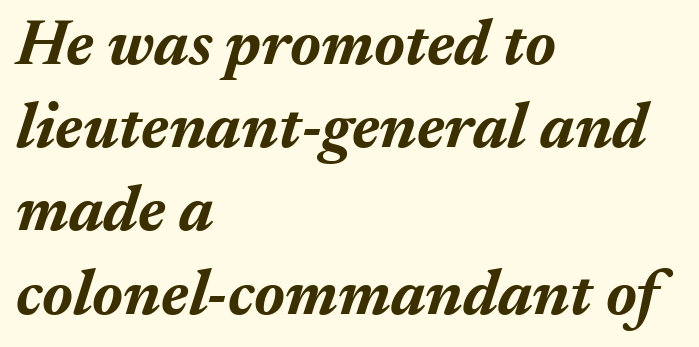
Each letter keeps its own natural width here, so spacing adapts to shape. Leading matches the norm, producing a regular column. Is the block centered? No — it sits flush against the left margin. There is no visible air inserted between adjacent glyphs. The face used here has the dense, thick strokes of a bold. Quick note: underline off.
